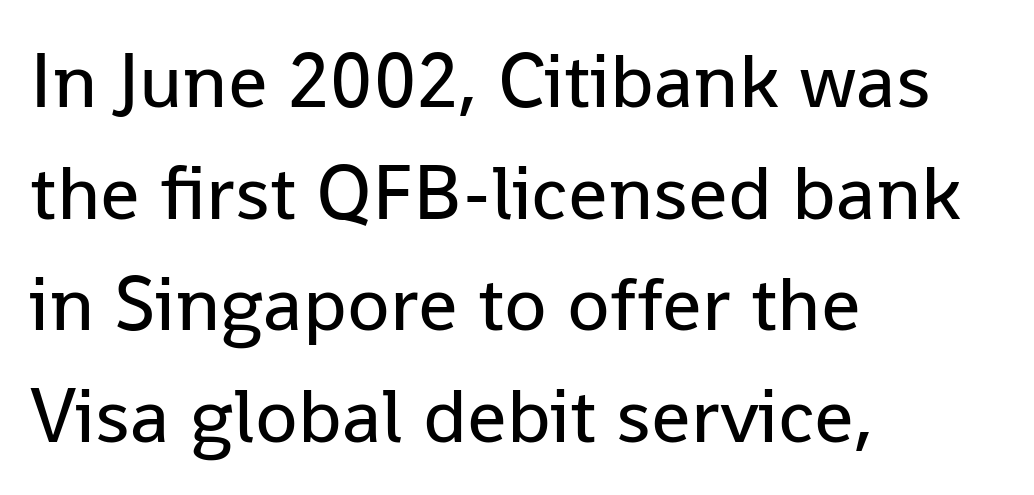
Q: Is the text bold? A: No.
Q: Is the text italic (slanted)? A: No, it is upright.
Q: Is the typeface a serif or a sans-serif typeface? A: Sans-serif.
Q: Is the text underlined? A: No.
Q: How is the paragraph aligned? A: Left-aligned.
Q: Is the spacing between letters normal or unusually wide? A: Normal.
Q: Is the spacing between lines tight, normal or loose? A: Normal.
Q: Width (condensed, normal, or wide)? A: Normal.
Q: Stroke contrast? A: Low.
Q: x-height? A: Medium.
Q: Monospaced? A: No.
